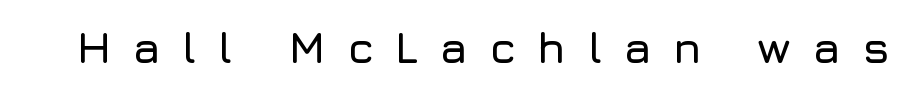
Q: Is the text italic (slanted)? A: No, it is upright.
Q: Is the typeface a serif or a sans-serif typeface? A: Sans-serif.
Q: Is the text underlined? A: No.
Q: Is the spacing between letters normal or unusually wide? A: Unusually wide.
Q: Width (condensed, normal, or wide)? A: Normal.
Q: Stroke contrast? A: Low.
Q: x-height? A: Medium.
Q: Monospaced? A: No.
